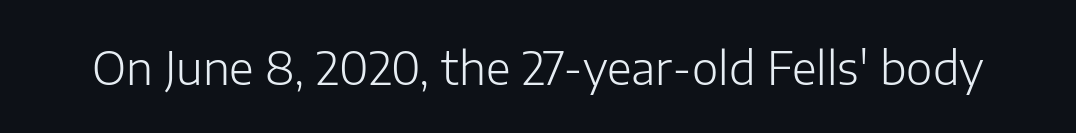
Q: Is the text bold? A: No.
Q: Is the text italic (slanted)? A: No, it is upright.
Q: Is the typeface a serif or a sans-serif typeface? A: Sans-serif.
Q: Is the text underlined? A: No.
Q: Is the spacing between letters normal or unusually wide? A: Normal.
Q: Width (condensed, normal, or wide)? A: Normal.
Q: Stroke contrast? A: Low.
Q: x-height? A: Medium.
Q: Monospaced? A: No.
